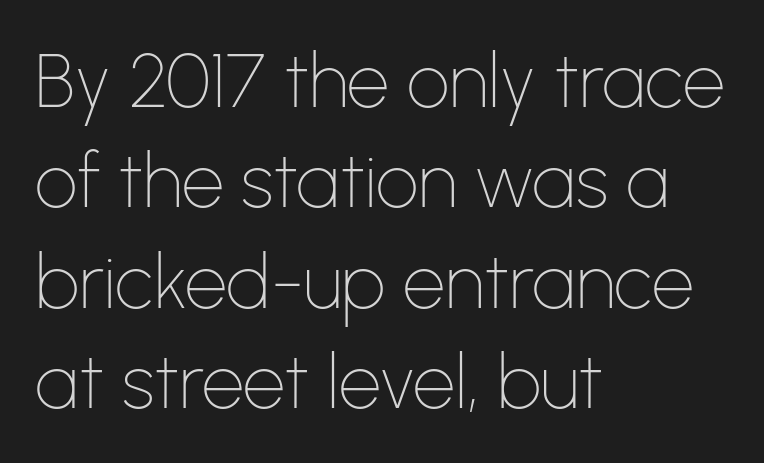
Q: Is the text bold? A: No.
Q: Is the text italic (slanted)? A: No, it is upright.
Q: Is the typeface a serif or a sans-serif typeface? A: Sans-serif.
Q: Is the text underlined? A: No.
Q: How is the paragraph aligned? A: Left-aligned.
Q: Is the spacing between letters normal or unusually wide? A: Normal.
Q: Is the spacing between lines tight, normal or loose? A: Normal.
Q: Width (condensed, normal, or wide)? A: Normal.
Q: Stroke contrast? A: Low.
Q: x-height? A: Medium.
Q: Monospaced? A: No.
